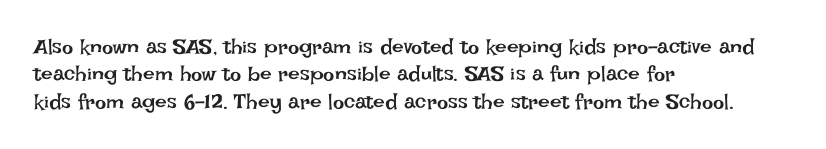
{"italic": "no", "bold": "no", "underline": "no", "align": "left", "line_spacing": "normal", "line_spacing_ratio": 1.3, "letter_spacing": "normal", "letter_spacing_em": 0.0, "glyph_px": 21}
